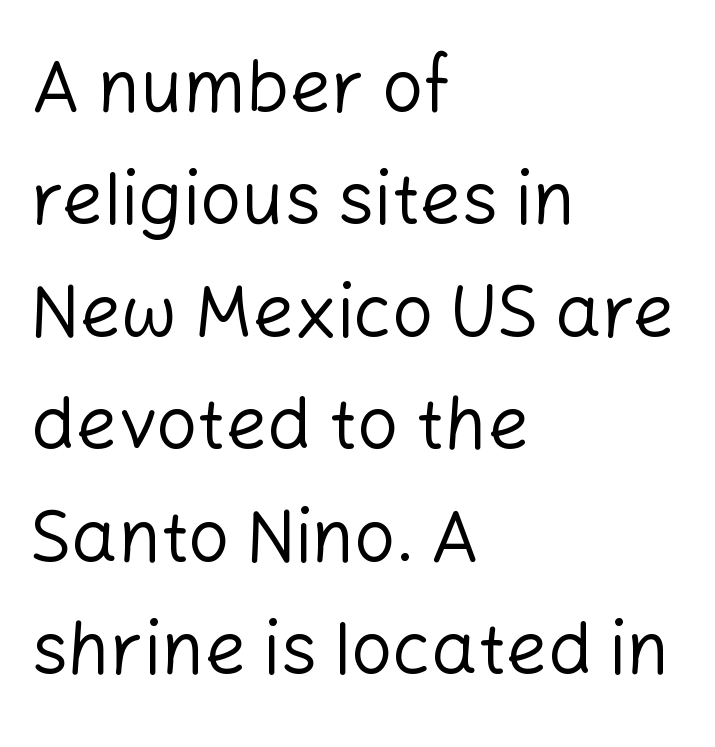
The image shows 73 px regular-weight sans-serif type, upright; set left-aligned, normal line spacing (1.54x), normal letter spacing, not underlined; low stroke contrast and a medium x-height.
